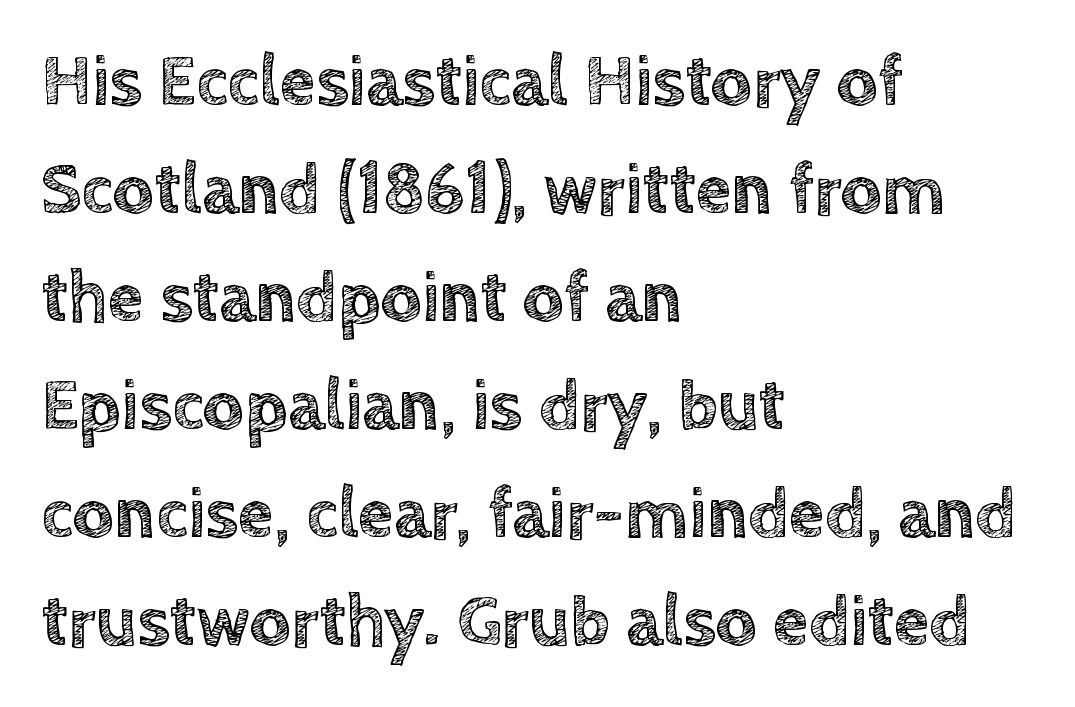
The text block is weighted toward the left margin, trailing off unevenly rightward. Successive baselines arrive at the customary interval. Think of a printed novel: that variable character pitch is what you see here. The font's upright variant was chosen for this text. Between one letter and the next there's only the usual sliver of space.
